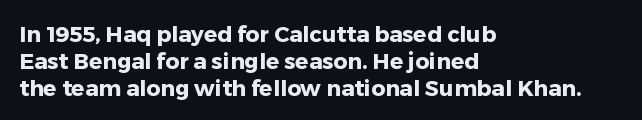
A typesetter would mark this as roman, not italic. What stands out about the letter spacing? Nothing — it is the standard amount. The baseline area is clear. Caption: bold face, heavy strokes.
